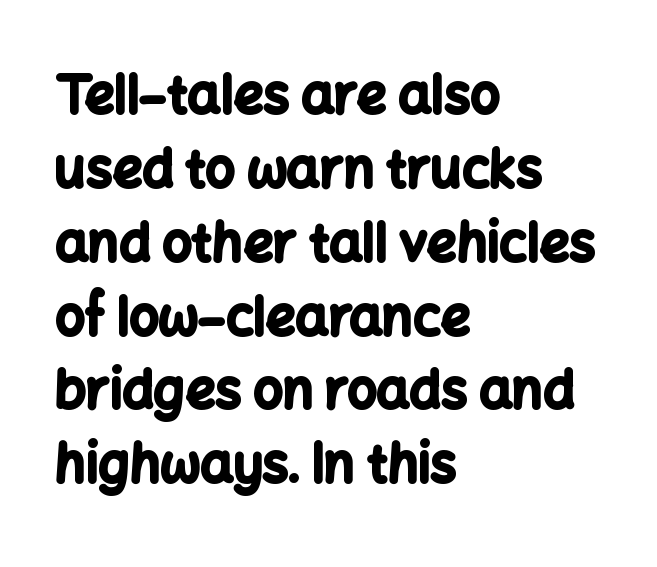
Q: Is the text bold? A: Yes.
Q: Is the text italic (slanted)? A: No, it is upright.
Q: Is the typeface a serif or a sans-serif typeface? A: Sans-serif.
Q: Is the text underlined? A: No.
Q: How is the paragraph aligned? A: Left-aligned.
Q: Is the spacing between letters normal or unusually wide? A: Normal.
Q: Is the spacing between lines tight, normal or loose? A: Normal.
Q: Width (condensed, normal, or wide)? A: Normal.
Q: Stroke contrast? A: Low.
Q: x-height? A: Medium.
Q: Monospaced? A: No.
